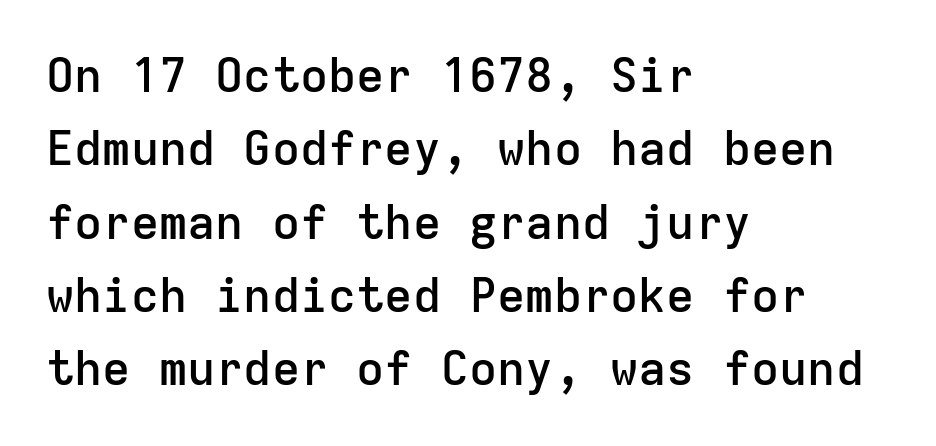
The image shows 47 px semibold sans-serif type, upright, monospaced; set left-aligned, normal line spacing (1.56x), normal letter spacing, not underlined; low stroke contrast and a medium x-height.
